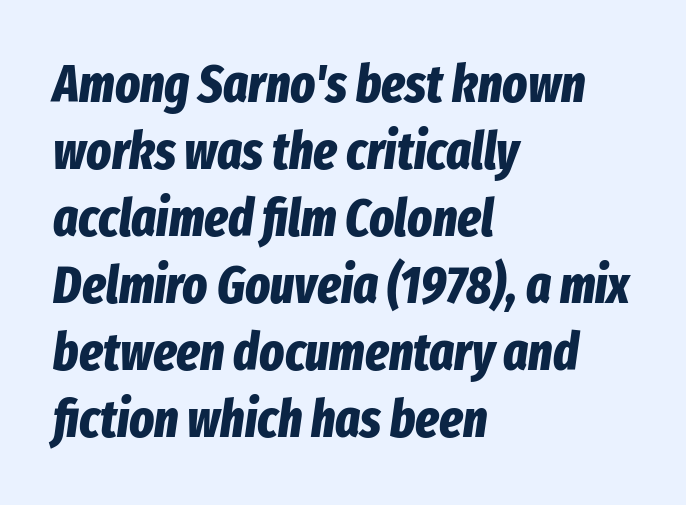
{"italic": "yes", "lean": "right", "slant_degrees": 8, "bold": "yes", "weight": "bold", "width": "condensed", "stroke_contrast": "low", "x_height": "medium", "monospaced": "no", "underline": "no", "align": "left", "line_spacing": "normal", "line_spacing_ratio": 1.29, "letter_spacing": "normal", "letter_spacing_em": 0.0, "glyph_px": 52}
